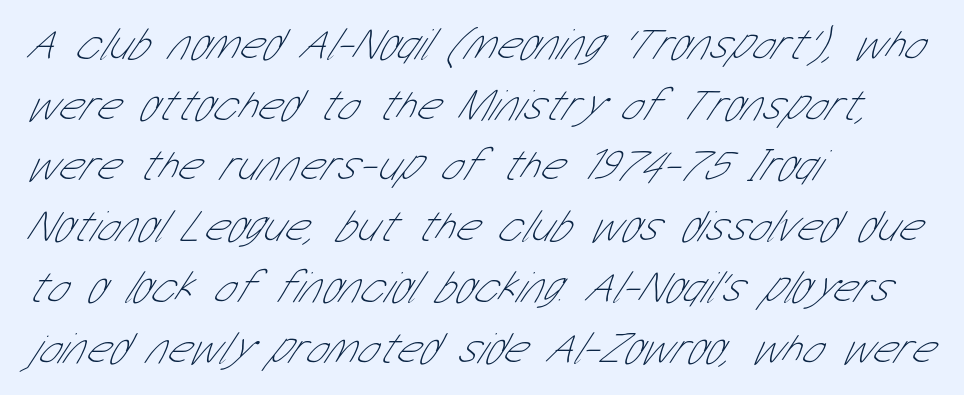
{"serif": "no", "bold": "no", "weight": "thin", "width": "condensed", "stroke_contrast": "low", "x_height": "medium", "monospaced": "no", "underline": "no", "align": "left", "line_spacing": "normal", "line_spacing_ratio": 1.35, "letter_spacing": "normal", "letter_spacing_em": 0.0, "glyph_px": 45}
